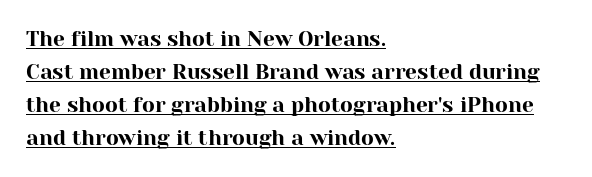
The image shows 21 px text type, upright; set left-aligned, normal line spacing (1.57x), normal letter spacing, underlined.
